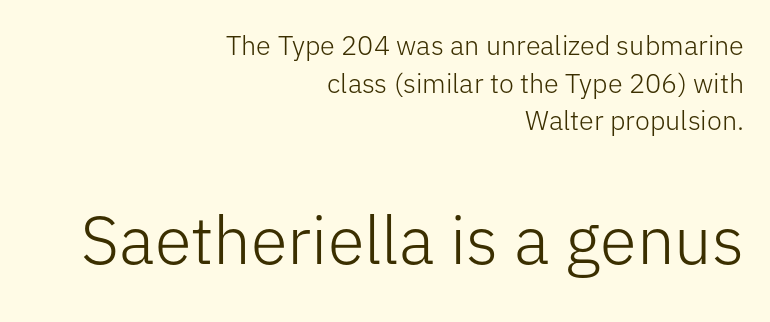
Q: Is the text bold? A: No.
Q: Is the text italic (slanted)? A: No, it is upright.
Q: Is the typeface a serif or a sans-serif typeface? A: Sans-serif.
Q: Is the text underlined? A: No.
Q: How is the paragraph aligned? A: Right-aligned.
Q: Is the spacing between letters normal or unusually wide? A: Normal.
Q: Is the spacing between lines tight, normal or loose? A: Normal.
Q: Which block of text is set in a larger size, the first (top) or the second (bottom)? A: The second (bottom) one.
Q: Width (condensed, normal, or wide)? A: Normal.
Q: Stroke contrast? A: Low.
Q: x-height? A: Medium.
Q: Monospaced? A: No.
